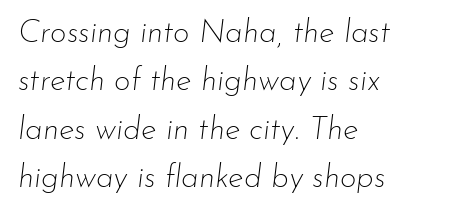
Ink coverage per letter is moderate at most. Tracking here is standard; glyphs follow each other at the usual distance. Line starts are locked; line ends wander. Varying glyph widths throughout — classic text-font behaviour.
